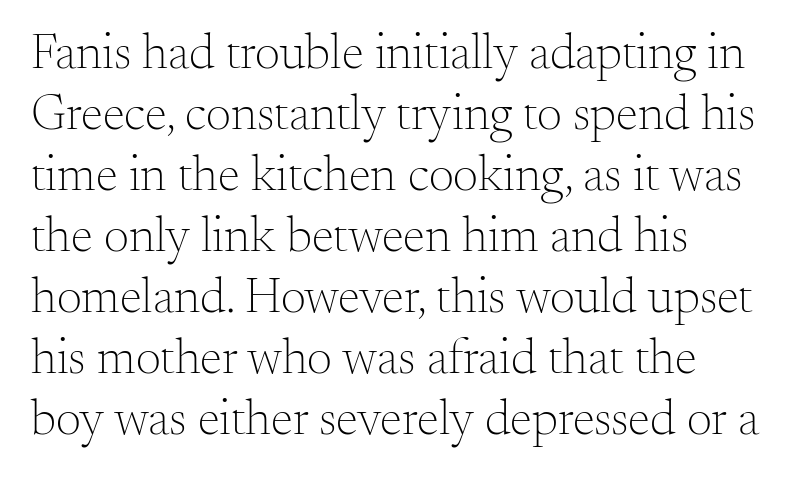
The image shows 50 px light serif type, upright; set left-aligned, line spacing 1.22x, normal letter spacing, not underlined; medium stroke contrast and a small x-height.
